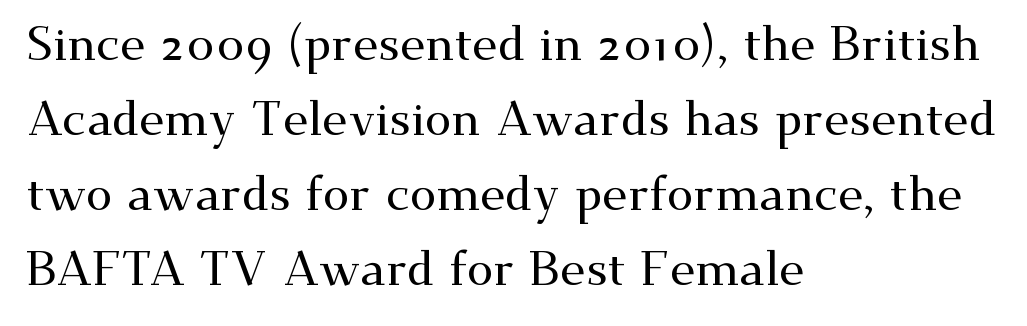
Q: Is the text italic (slanted)? A: No, it is upright.
Q: Is the typeface a serif or a sans-serif typeface? A: Serif.
Q: Is the text underlined? A: No.
Q: How is the paragraph aligned? A: Left-aligned.
Q: Is the spacing between letters normal or unusually wide? A: Normal.
Q: Is the spacing between lines tight, normal or loose? A: Normal.
Q: Width (condensed, normal, or wide)? A: Wide.
Q: Stroke contrast? A: Medium.
Q: x-height? A: Small.
Q: Monospaced? A: No.
